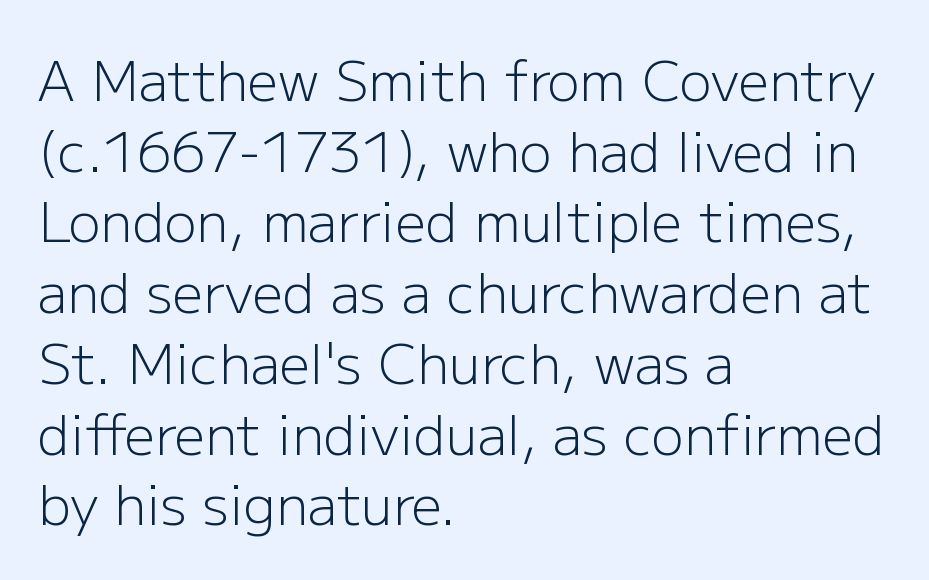
{"serif": "no", "italic": "no", "bold": "no", "weight": "light", "width": "normal", "stroke_contrast": "low", "x_height": "medium", "monospaced": "no", "underline": "no", "align": "left", "line_spacing": "normal", "line_spacing_ratio": 1.31, "letter_spacing": "normal", "letter_spacing_em": 0.0, "glyph_px": 54}
